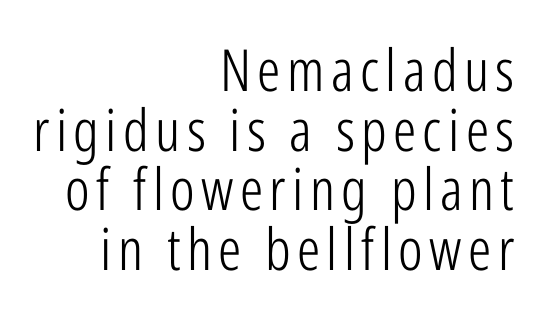
Q: Is the text bold? A: No.
Q: Is the text italic (slanted)? A: No, it is upright.
Q: Is the typeface a serif or a sans-serif typeface? A: Sans-serif.
Q: Is the text underlined? A: No.
Q: How is the paragraph aligned? A: Right-aligned.
Q: Is the spacing between lines tight, normal or loose? A: Tight.
Q: Width (condensed, normal, or wide)? A: Condensed.
Q: Stroke contrast? A: Low.
Q: x-height? A: Medium.
Q: Monospaced? A: No.
